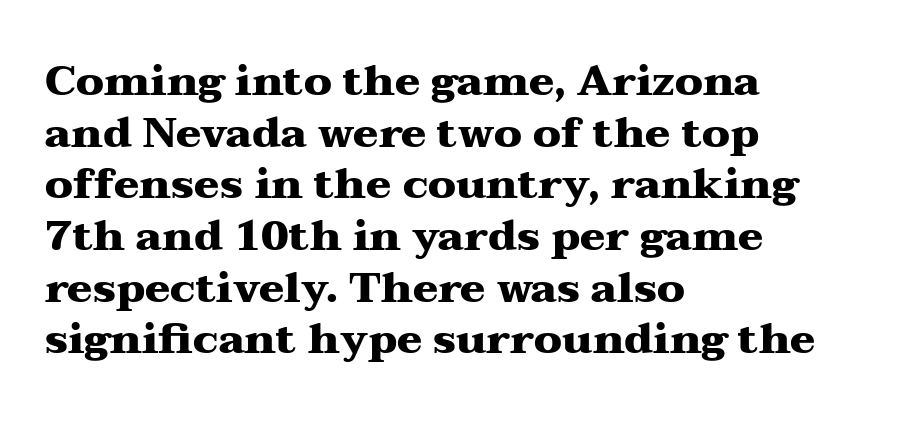
{"serif": "yes", "italic": "no", "bold": "yes", "weight": "heavy", "width": "wide", "stroke_contrast": "medium", "x_height": "medium", "monospaced": "no", "underline": "no", "align": "left", "line_spacing_ratio": 1.23, "letter_spacing": "normal", "letter_spacing_em": 0.0, "glyph_px": 42}
